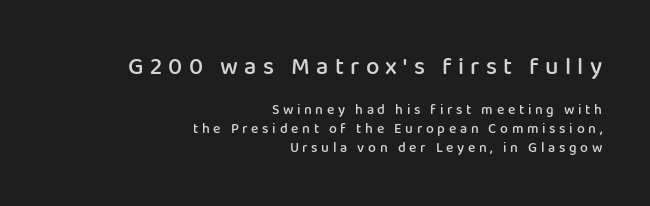
In this sample the first text group is rendered at the bigger scale. Underline: absent. Every character sits straight up, as roman type does. If you measured baseline to baseline, you'd find a middling distance. The letters are semibold — heavier than regular but short of a full bold. The typesetter chose a ragged-left arrangement here.
